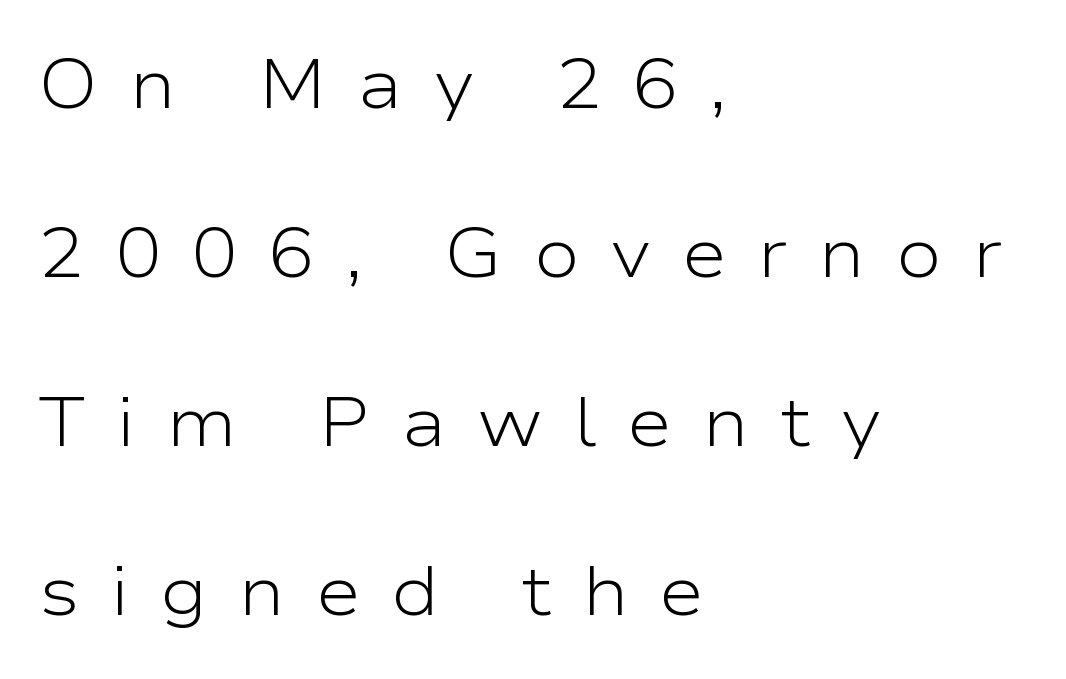
The horizontal fit of the characters is loose and conspicuously gappy. Baseline-to-baseline distance is far greater than the letter height. This sample has the flowing, uneven cadence of proportional lettering. Stroke thickness stays within the range of a standard reading face or lighter. The designer went with a sans here, leaving each stem footless. Unlike italic type, these characters show no tilt at all.
